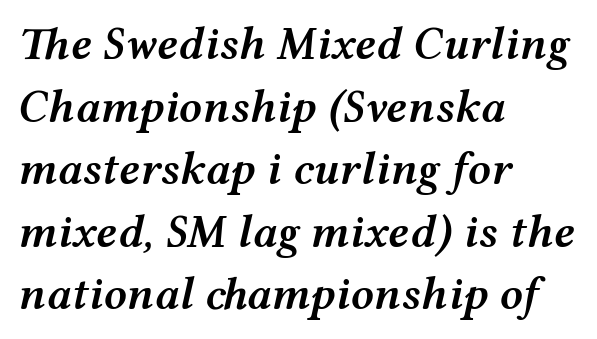
The image shows 46 px semibold, wide type, italic (leaning right); set left-aligned, normal line spacing (1.36x), normal letter spacing, not underlined; medium stroke contrast and a medium x-height.
